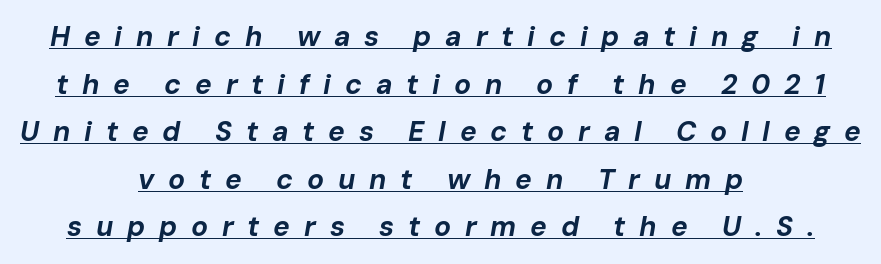
Q: Is the text bold? A: Yes.
Q: Is the text italic (slanted)? A: Yes, it leans right by about 10 degrees.
Q: Is the text underlined? A: Yes.
Q: How is the paragraph aligned? A: Centered.
Q: Is the spacing between letters normal or unusually wide? A: Unusually wide.
Q: Is the spacing between lines tight, normal or loose? A: Normal.
Q: Width (condensed, normal, or wide)? A: Normal.
Q: Stroke contrast? A: Low.
Q: x-height? A: Medium.
Q: Monospaced? A: No.
